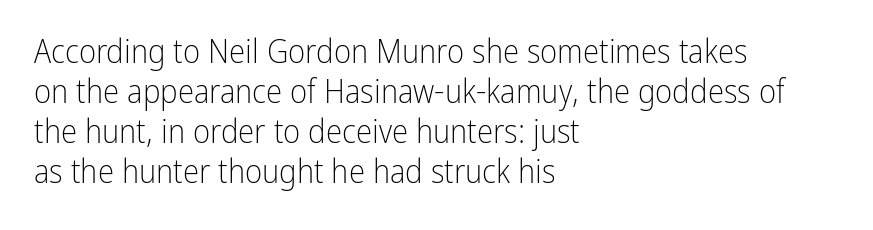
{"serif": "no", "italic": "no", "bold": "no", "weight": "light", "width": "condensed", "stroke_contrast": "low", "x_height": "medium", "monospaced": "no", "underline": "no", "align": "left", "line_spacing_ratio": 1.21, "letter_spacing": "normal", "letter_spacing_em": 0.0, "glyph_px": 33}
